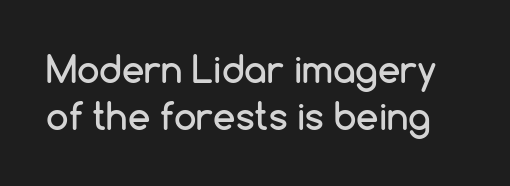
Stroke terminals: plain, sans-serif. Students, observe: this is what conventionally led text looks like. A typesetter would mark this as roman, not italic. The strip under each line holds only bare page. Spacing between characters is what you'd get straight out of the box.
